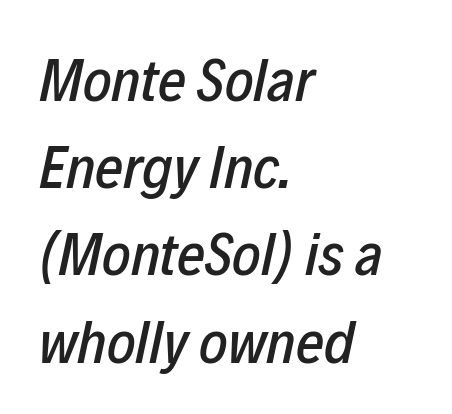
This sample has the flowing, uneven cadence of proportional lettering. The rows are spaced the way most documents space them. Designer's note — italics engaged. The words here are not underlined. If you drew a ruler down the left edge, every line would touch it. These lines keep a tight, regular rhythm from letter to letter.
